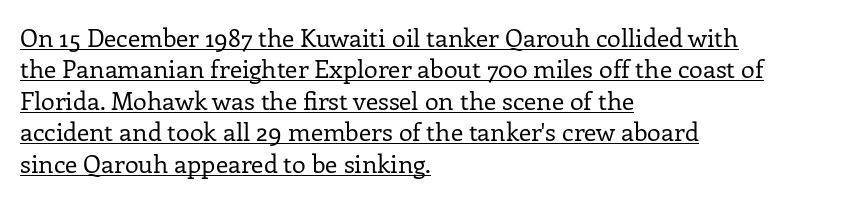
The image shows 25 px text type, upright; set left-aligned, normal line spacing (1.26x), normal letter spacing, underlined.
